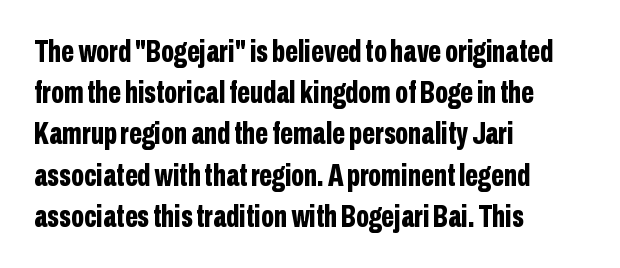
Q: Is the text bold? A: Yes.
Q: Is the text italic (slanted)? A: No, it is upright.
Q: Is the typeface a serif or a sans-serif typeface? A: Sans-serif.
Q: Is the text underlined? A: No.
Q: How is the paragraph aligned? A: Left-aligned.
Q: Is the spacing between letters normal or unusually wide? A: Normal.
Q: Is the spacing between lines tight, normal or loose? A: Normal.
Q: Width (condensed, normal, or wide)? A: Condensed.
Q: Stroke contrast? A: Low.
Q: x-height? A: Medium.
Q: Monospaced? A: No.
